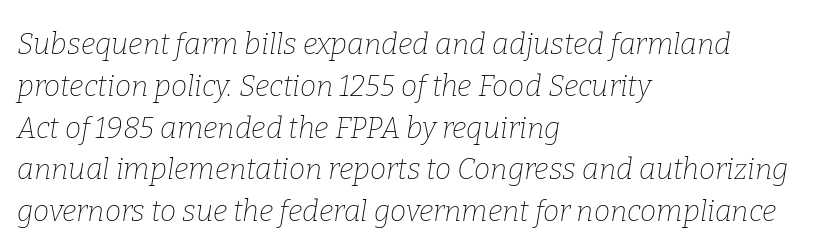
The image shows 29 px thin serif type, italic (leaning right); set left-aligned, normal line spacing (1.44x), normal letter spacing, not underlined; low stroke contrast and a medium x-height.
